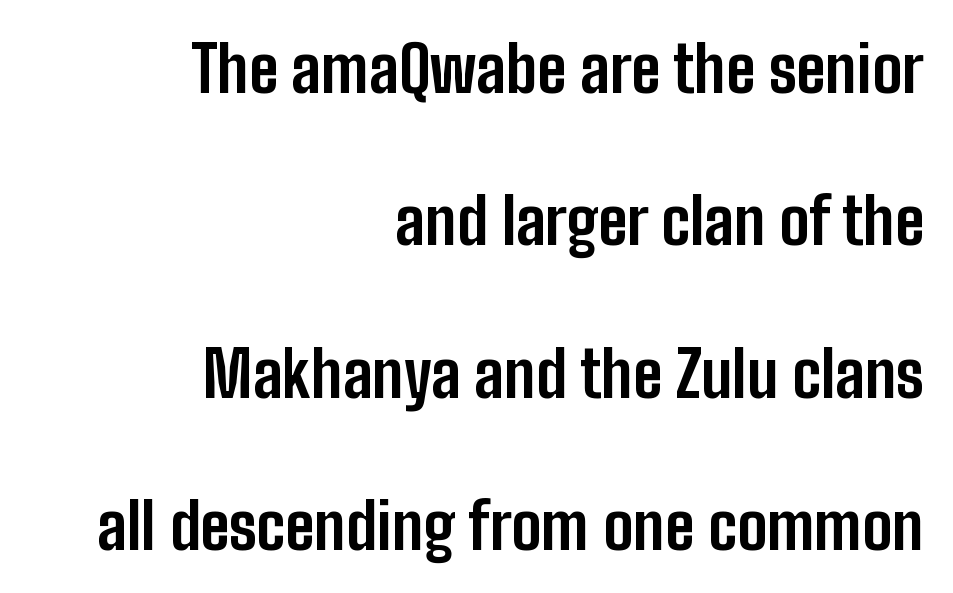
{"serif": "no", "italic": "no", "bold": "yes", "weight": "bold", "width": "condensed", "stroke_contrast": "low", "x_height": "medium", "monospaced": "no", "underline": "no", "align": "right", "line_spacing": "loose", "line_spacing_ratio": 2.38, "letter_spacing": "normal", "letter_spacing_em": 0.0, "glyph_px": 64}
